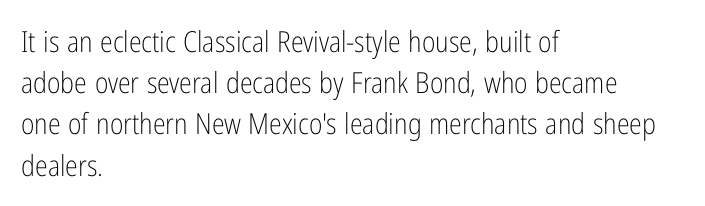
{"serif": "no", "italic": "no", "bold": "no", "weight": "light", "width": "condensed", "stroke_contrast": "low", "x_height": "medium", "monospaced": "no", "underline": "no", "align": "left", "line_spacing": "normal", "line_spacing_ratio": 1.42, "letter_spacing": "normal", "letter_spacing_em": 0.0, "glyph_px": 29}
